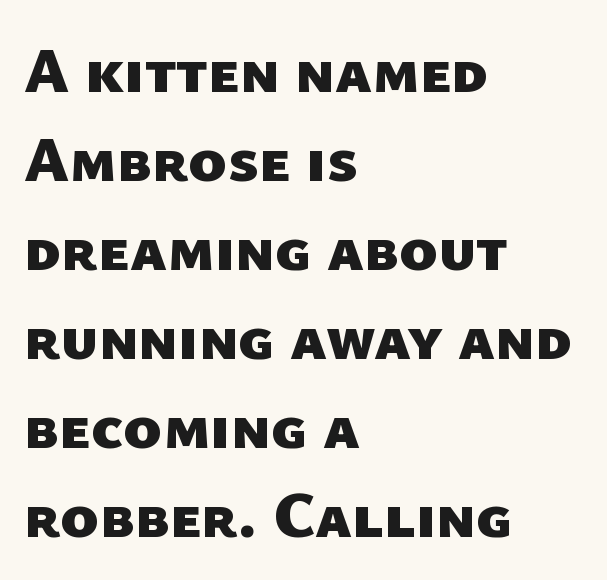
The image shows 64 px heavy sans-serif type; set left-aligned, normal line spacing (1.39x), normal letter spacing, not underlined; low stroke contrast and a medium x-height.
